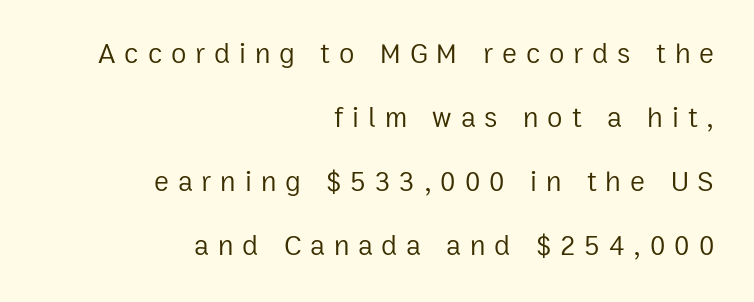
The image shows 28 px regular-weight sans-serif type, upright; set right-aligned, loose line spacing (2.29x), unusually wide letter spacing (+0.32 em), not underlined; low stroke contrast and a medium x-height.
